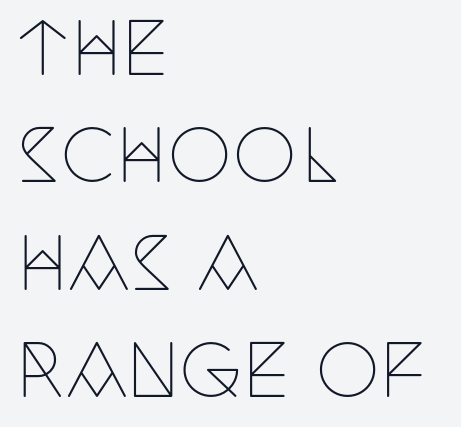
The image shows 72 px thin, condensed serif type, upright; set left-aligned, normal line spacing (1.49x), normal letter spacing, not underlined; low stroke contrast and a large x-height.
